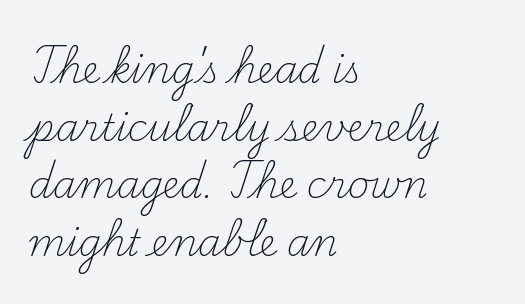
The image shows 37 px light type; set left-aligned, normal line spacing (1.56x), normal letter spacing, not underlined; medium stroke contrast and a small x-height.
